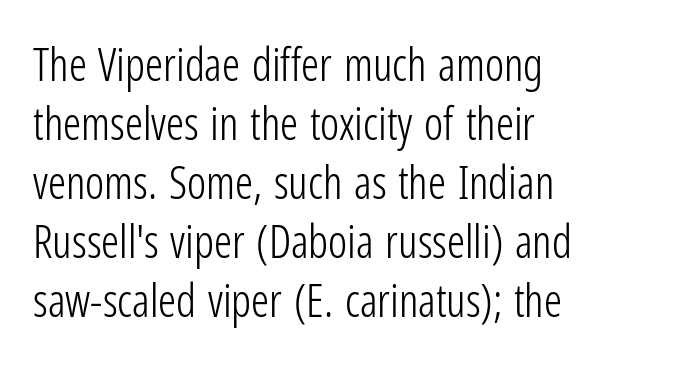
The characters are drawn with everyday or finer stroke widths. Caption: multi-line text, flush left, ragged right. Glyph-to-glyph distance matches everyday printed text. Does the leading feel generous? No, just average. The typography opts for an upright posture over an oblique one.
